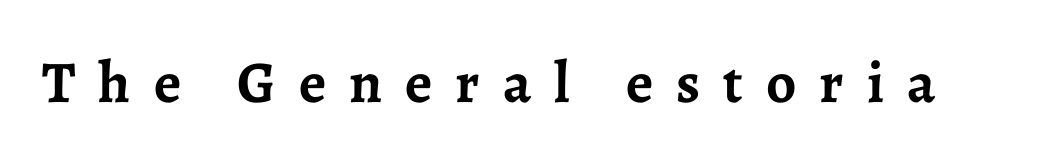
Q: Is the text bold? A: Yes.
Q: Is the text italic (slanted)? A: No, it is upright.
Q: Is the typeface a serif or a sans-serif typeface? A: Serif.
Q: Is the text underlined? A: No.
Q: Is the spacing between letters normal or unusually wide? A: Unusually wide.
Q: Width (condensed, normal, or wide)? A: Normal.
Q: Stroke contrast? A: Low.
Q: x-height? A: Medium.
Q: Monospaced? A: No.
